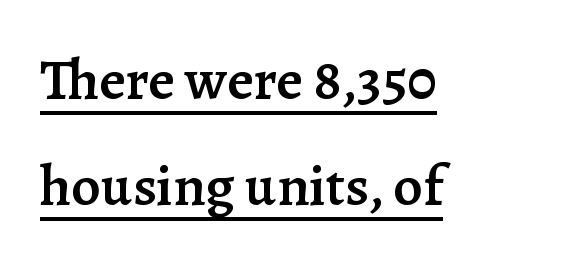
{"serif": "yes", "italic": "no", "bold": "semi", "weight": "semibold", "width": "normal", "stroke_contrast": "low", "x_height": "medium", "monospaced": "no", "underline": "yes", "align": "left", "line_spacing_ratio": 1.83, "letter_spacing": "normal", "letter_spacing_em": 0.0, "glyph_px": 58}
